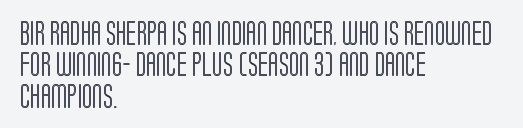
{"italic": "no", "underline": "no", "align": "left", "line_spacing": "normal", "line_spacing_ratio": 1.31, "letter_spacing": "normal", "letter_spacing_em": 0.0, "glyph_px": 24}
